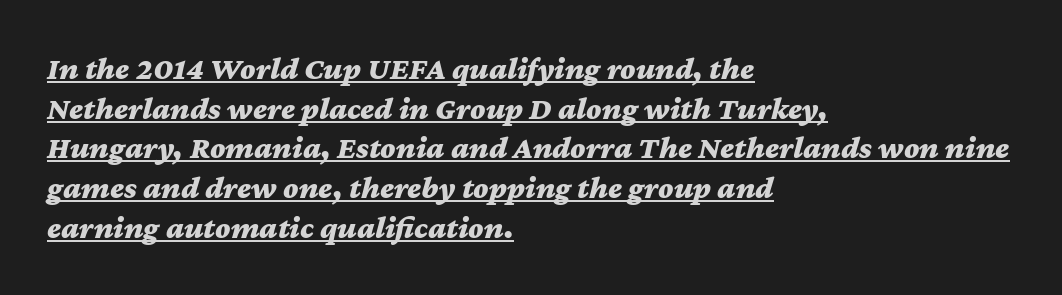
Short note: letters normally spaced. Does a line run under the words? Yes, clearly. Pretty heavy lettering here — definitely bold. The passage shown is typed in a proportional face where columns would drift. In terms of posture, this sample is oblique.
